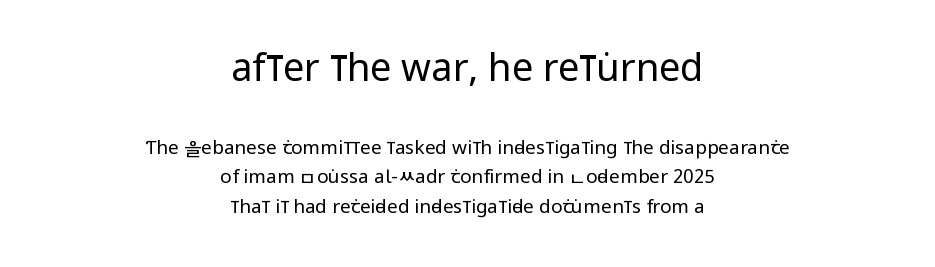
Q: Is the text bold? A: No.
Q: Is the text italic (slanted)? A: No, it is upright.
Q: Is the typeface a serif or a sans-serif typeface? A: Sans-serif.
Q: Is the text underlined? A: No.
Q: How is the paragraph aligned? A: Centered.
Q: Is the spacing between letters normal or unusually wide? A: Normal.
Q: Is the spacing between lines tight, normal or loose? A: Normal.
Q: Which block of text is set in a larger size, the first (top) or the second (bottom)? A: The first (top) one.
Q: Width (condensed, normal, or wide)? A: Condensed.
Q: Stroke contrast? A: Low.
Q: x-height? A: Large.
Q: Monospaced? A: No.
